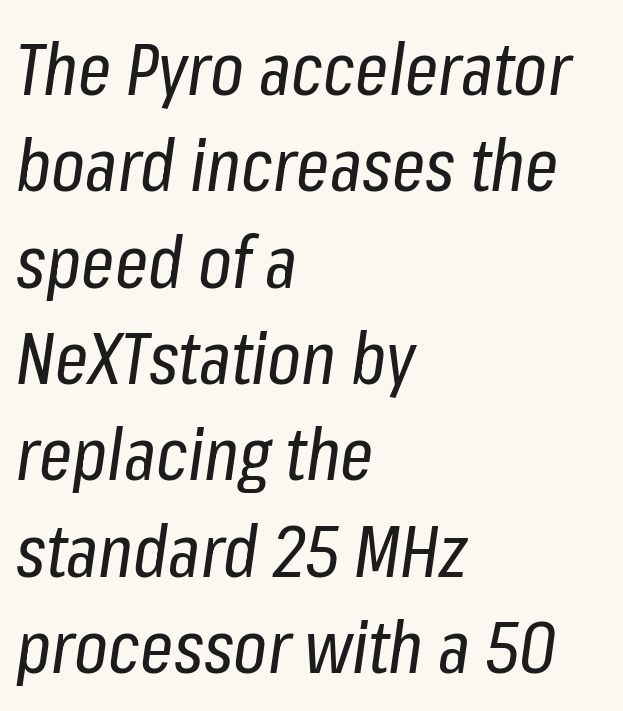
{"italic": "yes", "lean": "right", "slant_degrees": 8, "bold": "no", "weight": "regular", "width": "condensed", "stroke_contrast": "low", "x_height": "medium", "monospaced": "no", "underline": "no", "align": "left", "line_spacing": "normal", "line_spacing_ratio": 1.32, "letter_spacing": "normal", "letter_spacing_em": 0.0, "glyph_px": 73}
